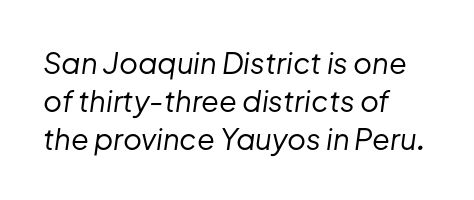
Quick note: interline space is typical. Here the glyphs are tracked normally, forming tight word shapes. Unbolded letterforms with no extra heft. Nobody drew a line under any word here.
